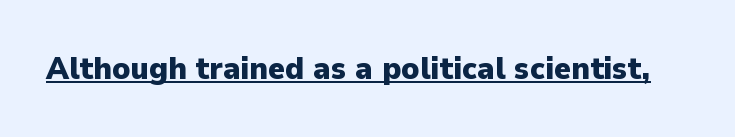
Character widths vary here, with narrow letters taking less room than wide ones. Serif or sans? Sans — the stroke terminals are bare. Each word holds together tightly as a unit, with standard inter-letter gaps. The sample has been set heavy, in full bold. Is there an underline? Yes — a line sits under the letters.
